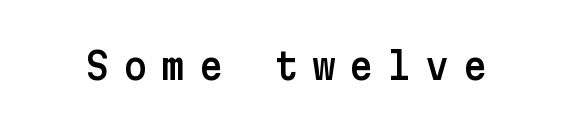
Q: Is the text italic (slanted)? A: No, it is upright.
Q: Is the typeface a serif or a sans-serif typeface? A: Sans-serif.
Q: Is the text underlined? A: No.
Q: Is the spacing between letters normal or unusually wide? A: Unusually wide.
Q: Width (condensed, normal, or wide)? A: Normal.
Q: Stroke contrast? A: Low.
Q: x-height? A: Medium.
